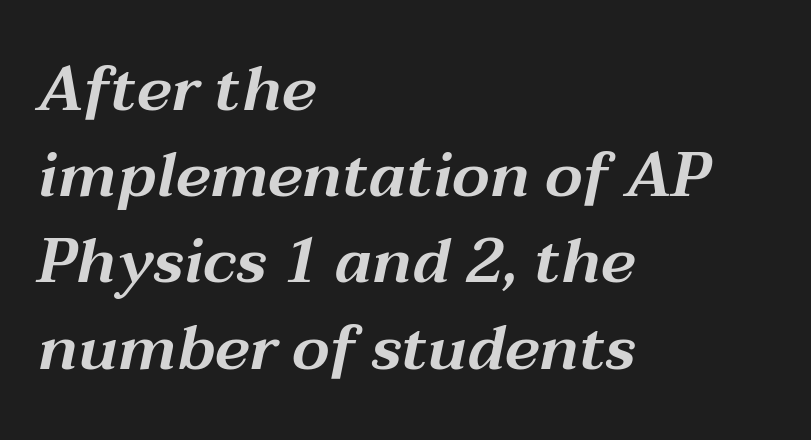
This sample has the flowing, uneven cadence of proportional lettering. Designer's note — italics engaged. The leading is moderate, giving the passage an even texture. Each line starts at the same left margin while the right side varies.
